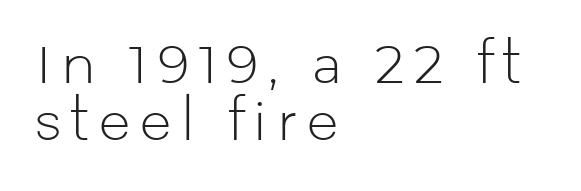
A typesetter would mark this as roman, not italic. Vertical spacing — tight. The paragraph has a hard left edge and a soft right edge. This sample uses a sans-serif face. The rendering uses natural spacing where letterforms have individual widths. Bold? No — there's no thickening of the strokes.
